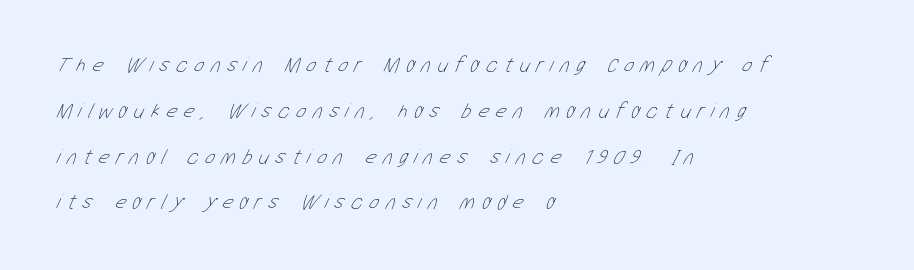
Where is the straight margin? On the left. Just letters on the line, the space beneath them empty. This rendering widens character spacing well past its baseline value. Is this a heavy cut? Hardly; it is regular or lighter. What's the leading like? Stretched, with rows far apart.
